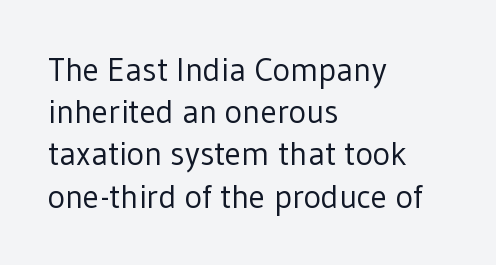
{"serif": "no", "italic": "no", "bold": "no", "weight": "regular", "width": "normal", "stroke_contrast": "low", "x_height": "medium", "monospaced": "no", "underline": "no", "align": "left", "line_spacing": "normal", "line_spacing_ratio": 1.28, "letter_spacing": "normal", "letter_spacing_em": 0.0, "glyph_px": 33}
